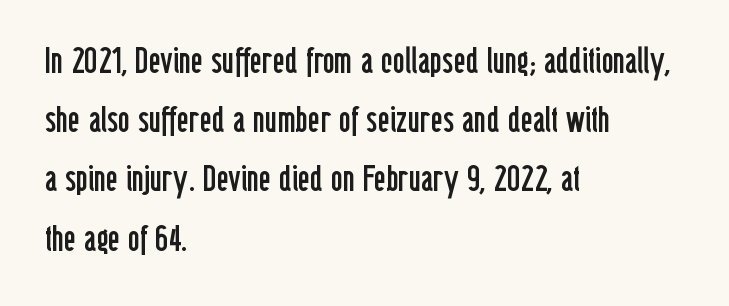
Q: Is the text bold? A: No.
Q: Is the text italic (slanted)? A: No, it is upright.
Q: Is the typeface a serif or a sans-serif typeface? A: Sans-serif.
Q: Is the text underlined? A: No.
Q: How is the paragraph aligned? A: Left-aligned.
Q: Is the spacing between letters normal or unusually wide? A: Normal.
Q: Is the spacing between lines tight, normal or loose? A: Normal.
Q: Width (condensed, normal, or wide)? A: Condensed.
Q: Stroke contrast? A: Low.
Q: x-height? A: Medium.
Q: Monospaced? A: No.
